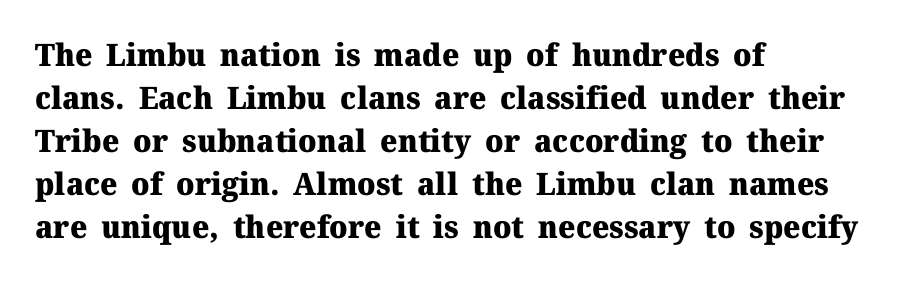
{"serif": "yes", "italic": "no", "bold": "yes", "weight": "heavy", "width": "normal", "stroke_contrast": "medium", "x_height": "medium", "monospaced": "no", "underline": "no", "align": "left", "line_spacing": "normal", "line_spacing_ratio": 1.39, "letter_spacing": "normal", "letter_spacing_em": 0.0, "glyph_px": 31}
